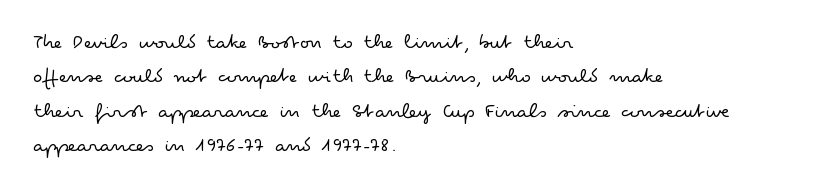
Q: Is the text bold? A: No.
Q: Is the text italic (slanted)? A: No, it is upright.
Q: Is the text underlined? A: No.
Q: How is the paragraph aligned? A: Left-aligned.
Q: Is the spacing between letters normal or unusually wide? A: Normal.
Q: Is the spacing between lines tight, normal or loose? A: Normal.
